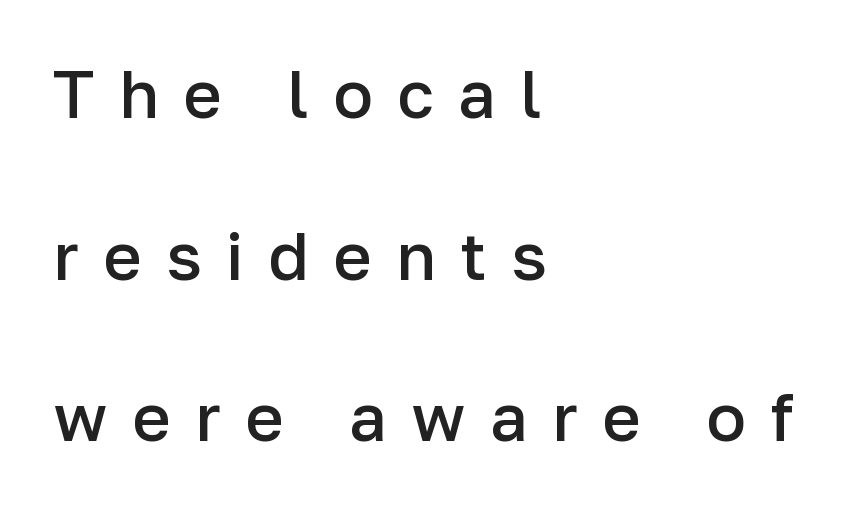
Q: Is the text bold? A: Semi-bold.
Q: Is the text italic (slanted)? A: No, it is upright.
Q: Is the typeface a serif or a sans-serif typeface? A: Sans-serif.
Q: Is the text underlined? A: No.
Q: How is the paragraph aligned? A: Left-aligned.
Q: Is the spacing between letters normal or unusually wide? A: Unusually wide.
Q: Is the spacing between lines tight, normal or loose? A: Loose.
Q: Width (condensed, normal, or wide)? A: Normal.
Q: Stroke contrast? A: Low.
Q: x-height? A: Medium.
Q: Monospaced? A: No.
